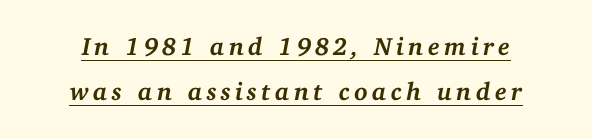
Q: Is the text bold? A: Yes.
Q: Is the text italic (slanted)? A: Yes, it leans right by about 11 degrees.
Q: Is the text underlined? A: Yes.
